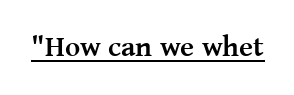
Q: Is the text bold? A: Yes.
Q: Is the text italic (slanted)? A: No, it is upright.
Q: Is the typeface a serif or a sans-serif typeface? A: Serif.
Q: Is the text underlined? A: Yes.
Q: Is the spacing between letters normal or unusually wide? A: Normal.
Q: Width (condensed, normal, or wide)? A: Normal.
Q: Stroke contrast? A: Medium.
Q: x-height? A: Medium.
Q: Monospaced? A: No.
